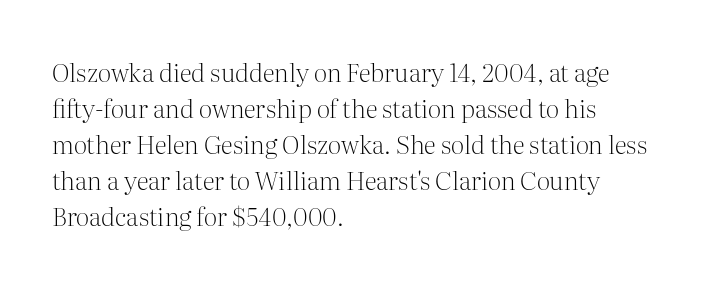
Q: Is the text bold? A: No.
Q: Is the text italic (slanted)? A: No, it is upright.
Q: Is the text underlined? A: No.
Q: How is the paragraph aligned? A: Left-aligned.
Q: Is the spacing between letters normal or unusually wide? A: Normal.
Q: Is the spacing between lines tight, normal or loose? A: Normal.
